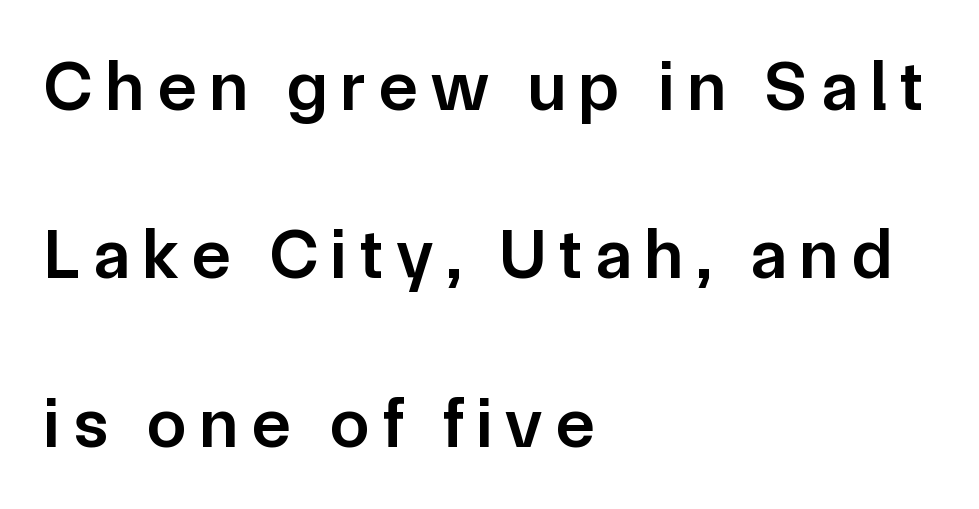
The image shows 71 px semibold sans-serif type, upright; set left-aligned, loose line spacing (2.37x), not underlined; low stroke contrast and a medium x-height.
